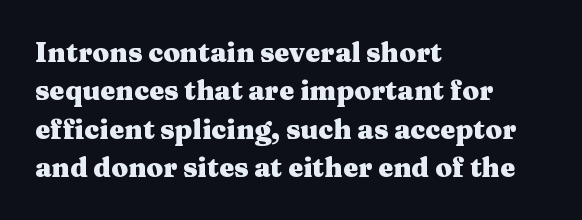
The image shows 27 px bold type, upright; set left-aligned, normal line spacing (1.42x), normal letter spacing, not underlined.
